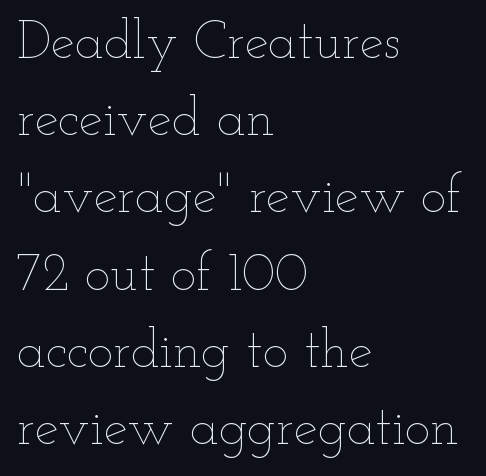
The image shows 54 px thin, wide type, upright; set left-aligned, normal line spacing (1.43x), normal letter spacing, not underlined; low stroke contrast and a small x-height.
